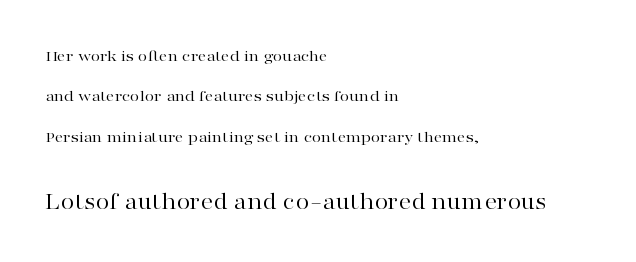
{"italic": "no", "bold": "no", "underline": "no", "align": "left", "line_spacing": "loose", "line_spacing_ratio": 2.37, "letter_spacing": "normal", "letter_spacing_em": 0.0, "larger_block": "second", "size_ratio": 1.47, "glyph_px": 25}
